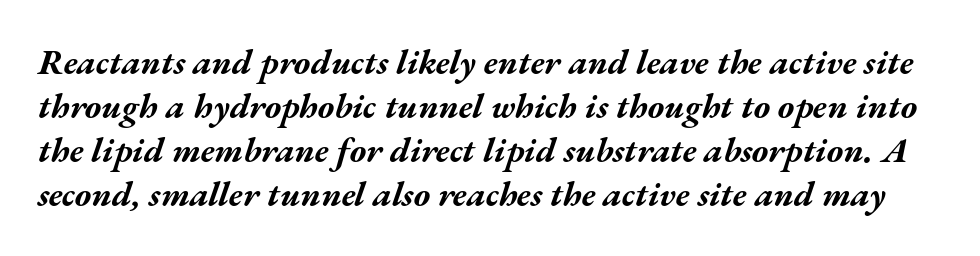
Does the weight exceed regular? Yes, all the way to bold. These lines are rendered in a variable-pitch font. Unmarked baselines from the first word to the last. Nobody touched the tracking dial on this one. Horizontal bands of white between lines are of average thickness. The passage shown leans; its letterforms are oblique.
